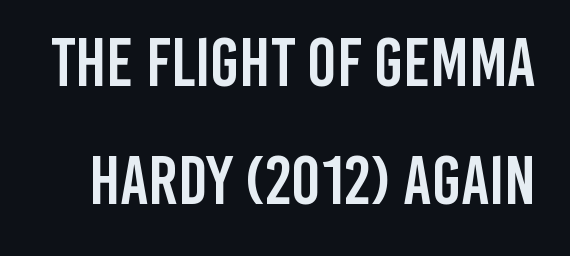
The image shows 69 px condensed sans-serif type, upright; set line spacing 1.71x, normal letter spacing, not underlined; low stroke contrast and a large x-height.
